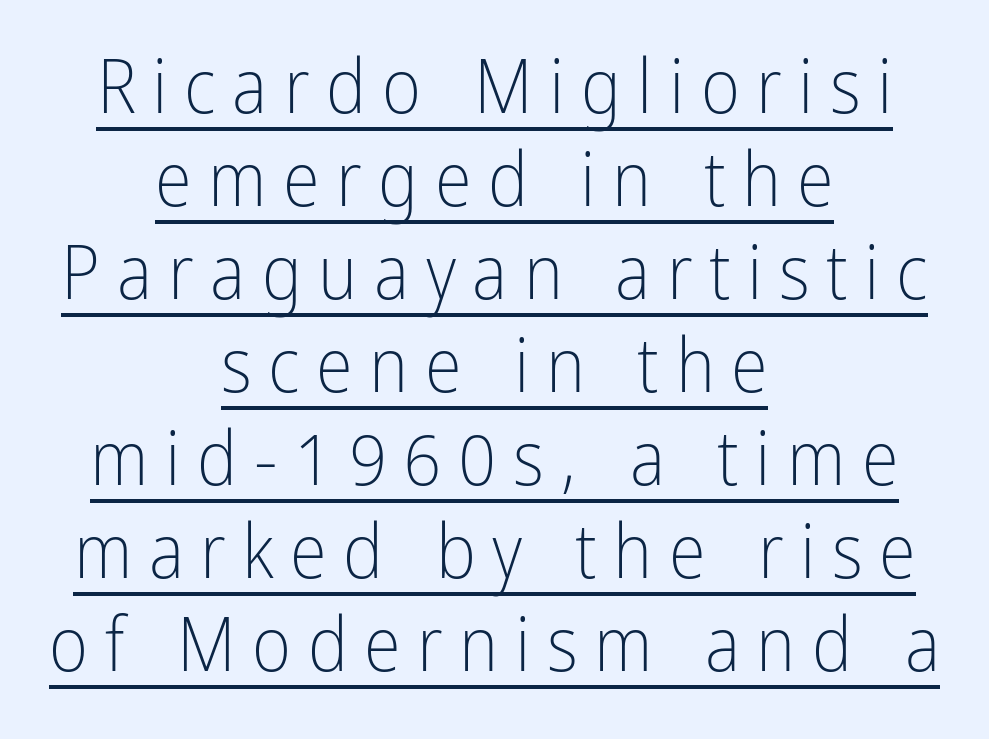
The letters stand upright; this is a roman face. The strokes are not fattened; the text isn't bold. The letters advance in unequal steps, a hallmark of proportional type. The paragraph shown floats in the horizontal middle. What stands out about the letter spacing? Its width — letters are far apart. Look at the bottom of the vertical strokes: they stop flat, with no serifs.
